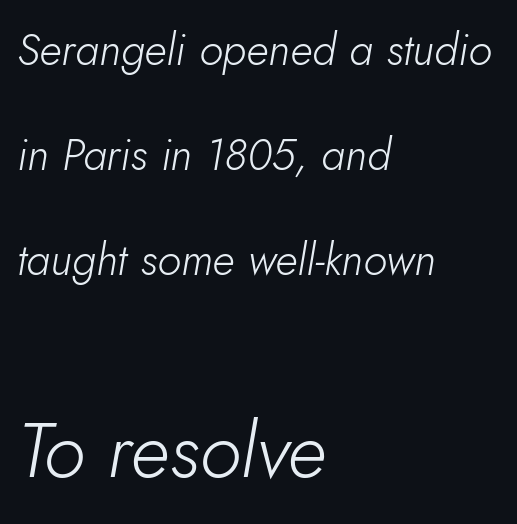
{"italic": "yes", "lean": "right", "slant_degrees": 10, "bold": "no", "weight": "light", "width": "normal", "stroke_contrast": "low", "x_height": "small", "monospaced": "no", "underline": "no", "align": "left", "line_spacing": "loose", "line_spacing_ratio": 2.39, "letter_spacing": "normal", "letter_spacing_em": 0.0, "larger_block": "second", "size_ratio": 1.75, "glyph_px": 77}
